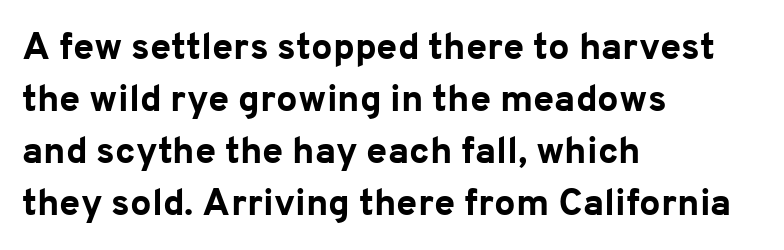
All the whitespace from short lines collects on the right. Quick note: not italic, upright. Chunky letters — that's bold for sure. Spacing verdict: proportional, widths tailored to each character. The block of text has a typical density, with ordinary space between rows. Serif or sans? Sans — the stroke terminals are bare.
